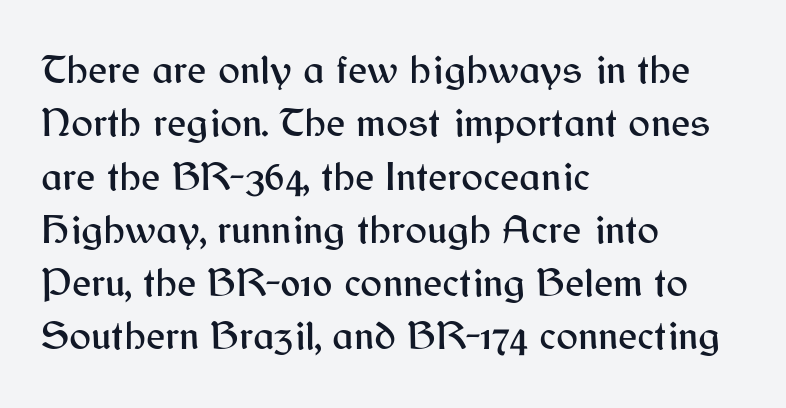
Q: Is the text italic (slanted)? A: No, it is upright.
Q: Is the typeface a serif or a sans-serif typeface? A: Sans-serif.
Q: Is the text underlined? A: No.
Q: How is the paragraph aligned? A: Left-aligned.
Q: Is the spacing between letters normal or unusually wide? A: Normal.
Q: Is the spacing between lines tight, normal or loose? A: Normal.
Q: Width (condensed, normal, or wide)? A: Normal.
Q: Stroke contrast? A: Medium.
Q: x-height? A: Medium.
Q: Monospaced? A: No.
